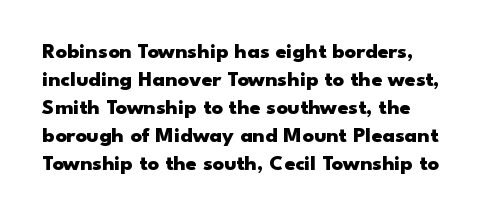
Q: Is the text bold? A: Yes.
Q: Is the text italic (slanted)? A: No, it is upright.
Q: Is the text underlined? A: No.
Q: Is the spacing between letters normal or unusually wide? A: Normal.
Q: Is the spacing between lines tight, normal or loose? A: Normal.
